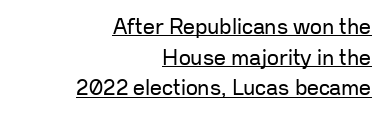
The image shows 21 px text type, upright; set right-aligned, normal line spacing (1.46x), normal letter spacing, underlined.
